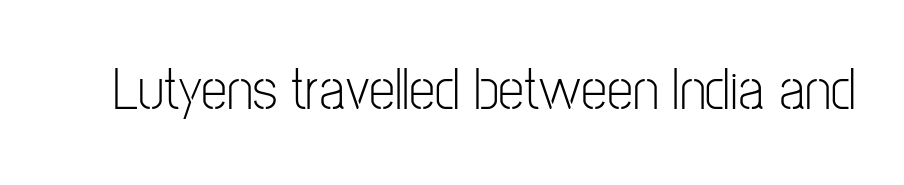
Q: Is the text bold? A: No.
Q: Is the text italic (slanted)? A: No, it is upright.
Q: Is the typeface a serif or a sans-serif typeface? A: Sans-serif.
Q: Is the text underlined? A: No.
Q: Is the spacing between letters normal or unusually wide? A: Normal.
Q: Width (condensed, normal, or wide)? A: Condensed.
Q: Stroke contrast? A: Low.
Q: x-height? A: Medium.
Q: Monospaced? A: No.
